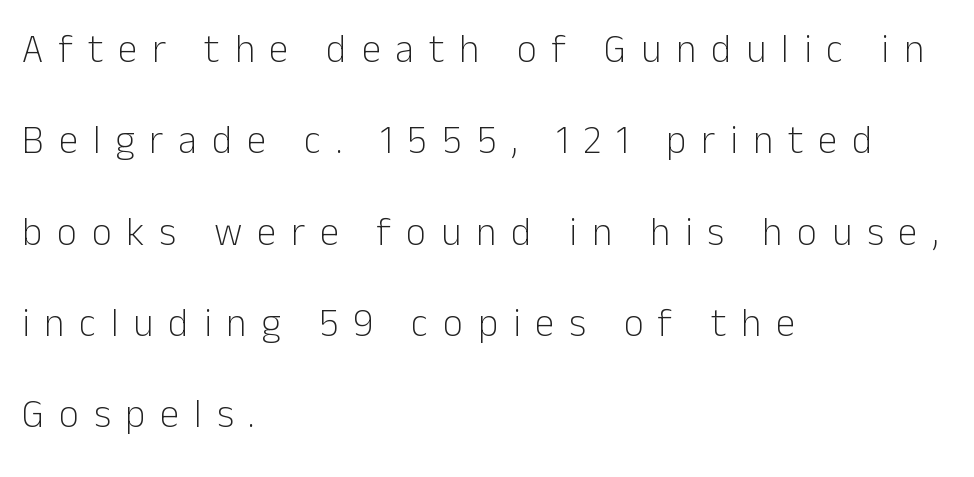
The letters stand straight up with perfectly vertical stems. Note: no serifs on the glyphs. Whoever set this chose breathing room over compactness in the vertical rhythm. There is plenty of visible air inserted between adjacent glyphs.
